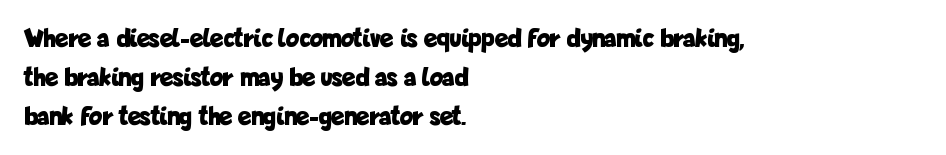
{"italic": "no", "bold": "yes", "underline": "no", "align": "left", "line_spacing": "normal", "line_spacing_ratio": 1.44, "letter_spacing": "normal", "letter_spacing_em": 0.0, "glyph_px": 27}
